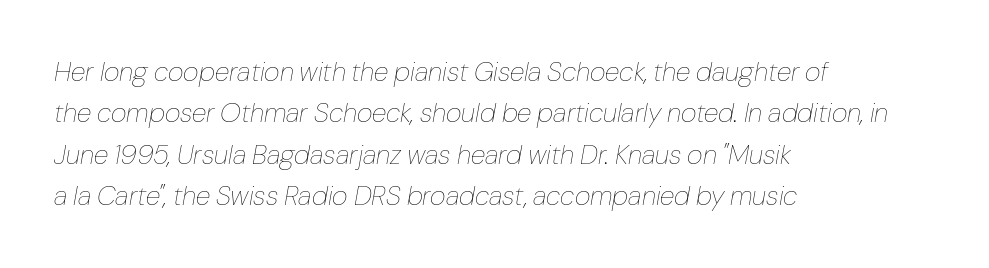
The face used here has a pronounced slope to its letters. The vertical gap from one line to the next is medium. The gaps between neighbouring characters are ordinary and unremarkable. No extra ink here — the face is not bold. Plain, unruled lines of type. Is the block centered? No — it sits flush against the left margin.
